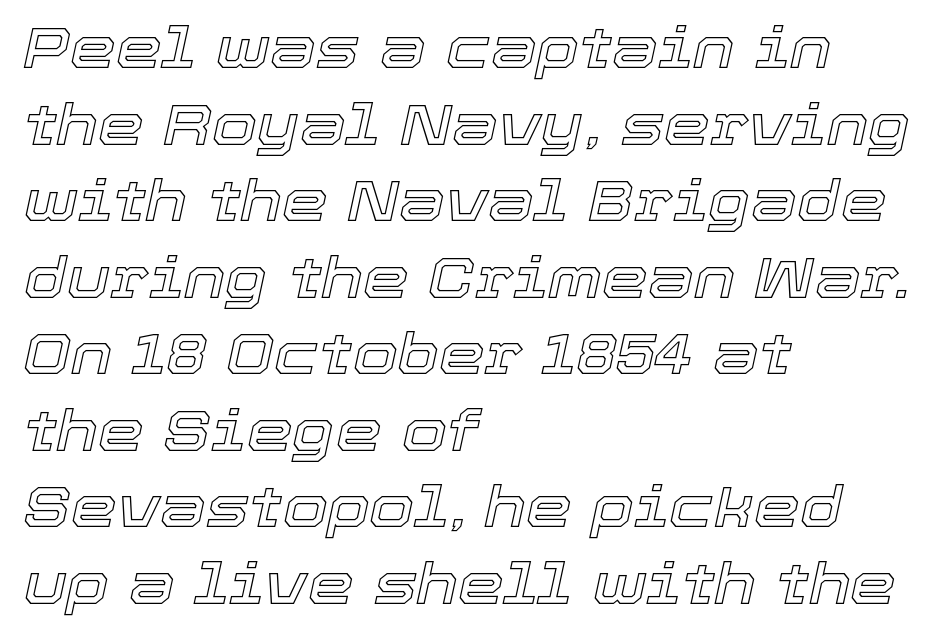
{"italic": "yes", "lean": "right", "slant_degrees": 12, "width": "normal", "x_height": "medium", "monospaced": "no", "underline": "no", "align": "left", "line_spacing": "normal", "line_spacing_ratio": 1.32, "letter_spacing": "normal", "letter_spacing_em": 0.0, "glyph_px": 58}
